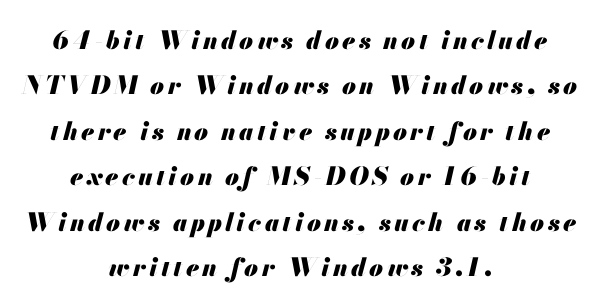
Q: Is the text bold? A: Yes.
Q: Is the text italic (slanted)? A: Yes, it leans right by about 13 degrees.
Q: Is the text underlined? A: No.
Q: How is the paragraph aligned? A: Centered.
